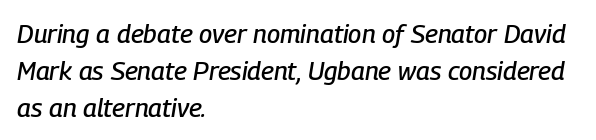
{"italic": "yes", "lean": "right", "slant_degrees": 9, "underline": "no", "align": "left", "line_spacing": "normal", "line_spacing_ratio": 1.42, "letter_spacing": "normal", "letter_spacing_em": 0.0, "glyph_px": 26}
